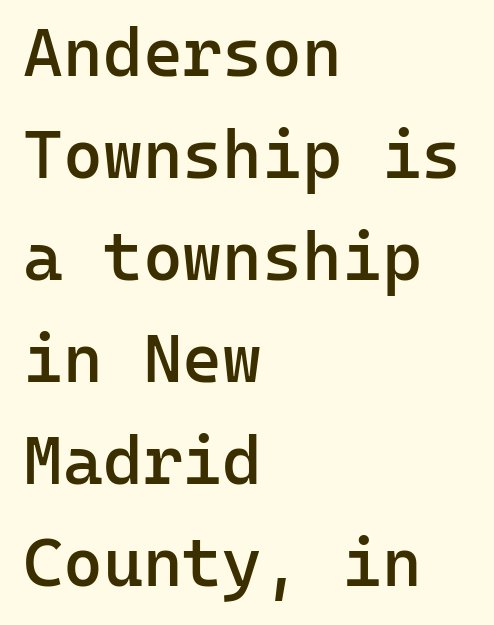
The passage shown is typed in a monospace face where columns stay perfectly aligned. Vertically, the passage feels balanced, rows spaced as you'd expect. The lettering holds an erect, upright posture throughout. I'd describe the lettering as semibold — firm but not a full bold. Plain, unruled lines of type. The rendering shows plain stroke endings on the letterforms — a sans-serif design.
